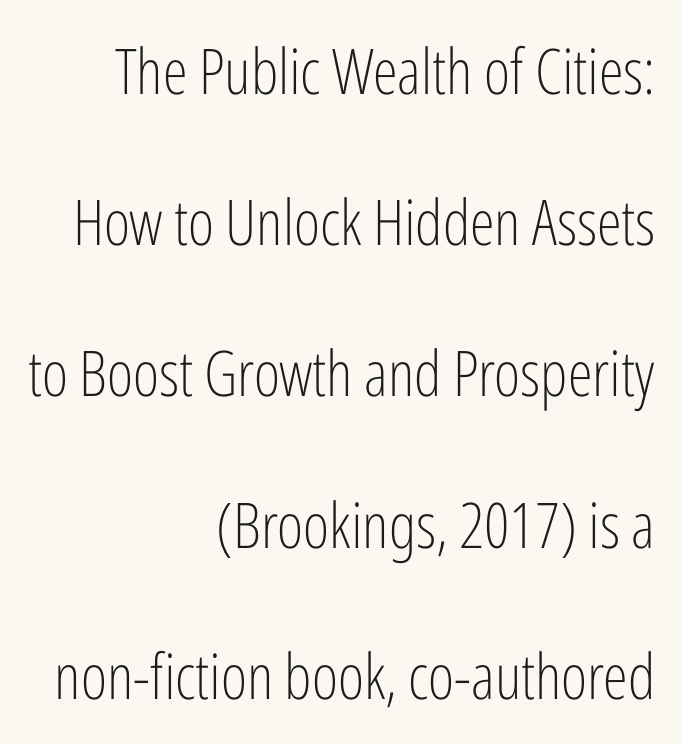
The image shows 63 px light, condensed sans-serif type, upright; set right-aligned, loose line spacing (2.4x), normal letter spacing, not underlined; low stroke contrast and a medium x-height.
